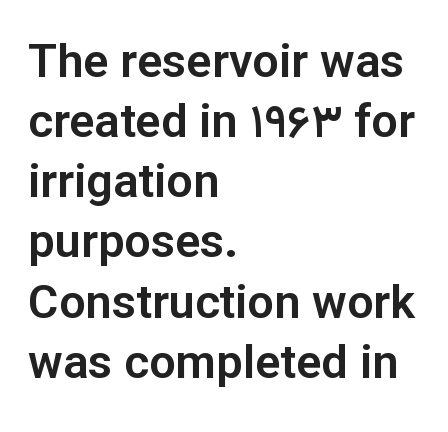
The image shows 47 px sans-serif type, upright; set left-aligned, normal line spacing (1.28x), normal letter spacing, not underlined; low stroke contrast and a medium x-height.
